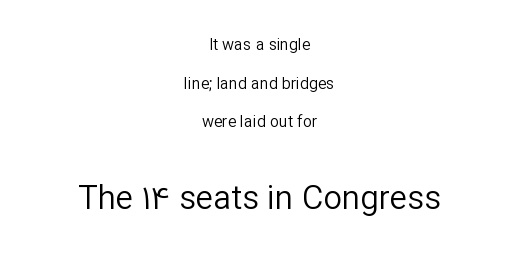
Centered paragraph, ragged on both sides. The strip under each line holds only bare page. Typesetter's note — lower block bumped up in size, upper block left smaller. Notice the wide empty band between every row — that's loose leading. Is there any slant? The stems are plumb.
